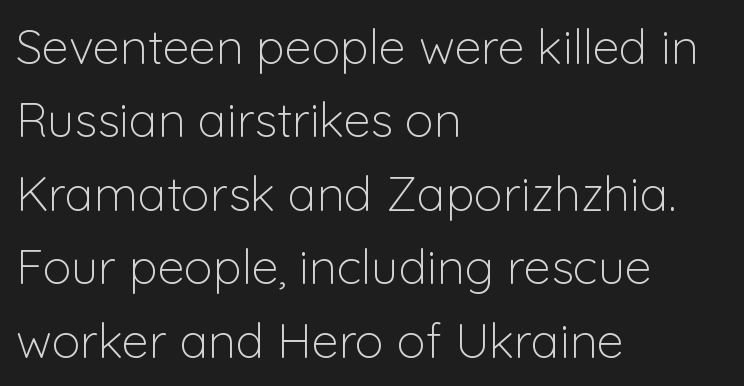
Nothing heavy about these letters — not bold at all. Varying glyph widths throughout — classic text-font behaviour. The font family rendered here belongs to the sans-serif group. The space between consecutive lines is moderate. Which margin do the lines hug? The left one — the right edge is uneven. The space beneath each line is pristine and unruled.
